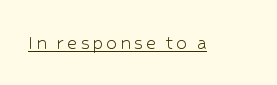
This sample uses an upright cut, with every glyph sitting square on the baseline. The face used here appears with an underline applied. Is the stroke heavy? The answer is a plain regular-or-lighter.
